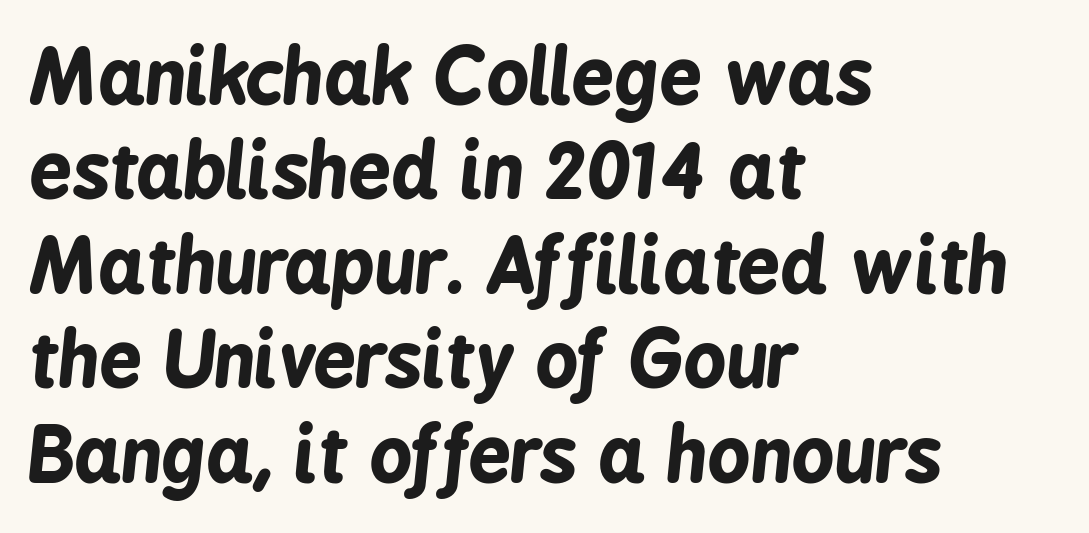
Notice how descenders clear the ascenders below comfortably — that's standard leading. Where is the straight margin? On the left. A typesetter would call this proportional, since set widths differ per character. The type is set solid horizontally, with unmodified tracking. Thick stems and heavy bowls — unmistakably bold. Underlining? Definitely not there.
